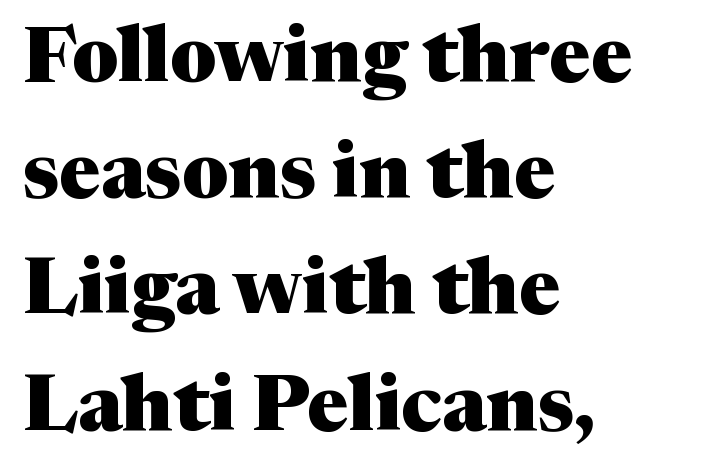
The tracking reads as untouched default to a designer's eye. Line spacing here is normal. If you drew a line through each stem, it would be perfectly vertical. Here the designer chose a conventional face with non-uniform glyph widths. The space beneath each line is pristine and unruled.
